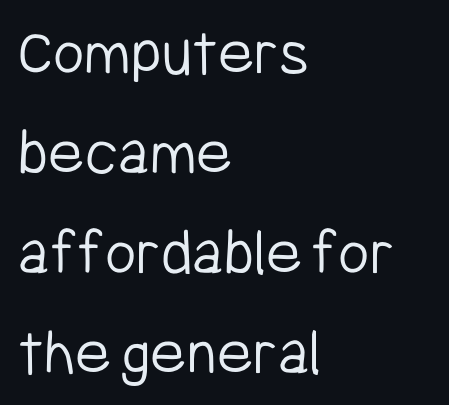
Q: Is the text bold? A: No.
Q: Is the text italic (slanted)? A: No, it is upright.
Q: Is the typeface a serif or a sans-serif typeface? A: Sans-serif.
Q: Is the text underlined? A: No.
Q: How is the paragraph aligned? A: Left-aligned.
Q: Is the spacing between letters normal or unusually wide? A: Normal.
Q: Is the spacing between lines tight, normal or loose? A: Normal.
Q: Width (condensed, normal, or wide)? A: Condensed.
Q: Stroke contrast? A: Low.
Q: x-height? A: Medium.
Q: Monospaced? A: No.
